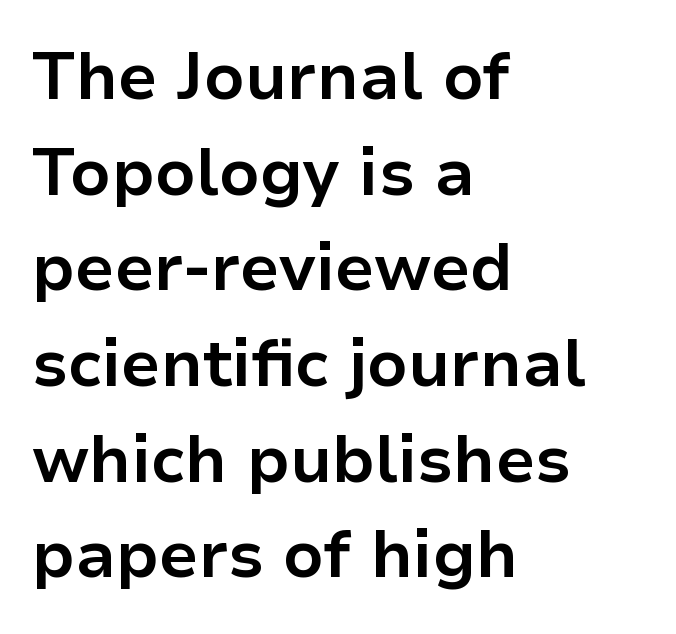
The image shows 66 px bold sans-serif type, upright; set left-aligned, normal line spacing (1.45x), normal letter spacing, not underlined; low stroke contrast and a medium x-height.
